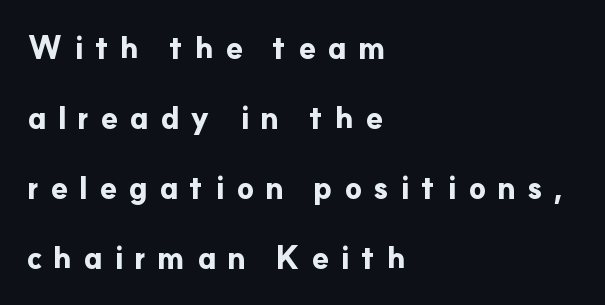
Display-style spreading of the glyphs; the letterfit is very open. Every stem runs plumb, perpendicular to the baseline. These lines are rendered in a variable-pitch font. These lines are composed in type without serifs.
